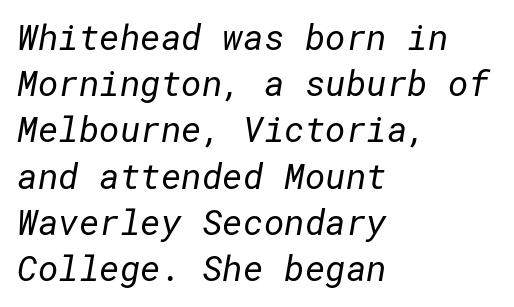
{"serif": "no", "bold": "no", "weight": "regular", "width": "normal", "stroke_contrast": "low", "x_height": "medium", "underline": "no", "align": "left", "line_spacing": "normal", "line_spacing_ratio": 1.32, "letter_spacing": "normal", "letter_spacing_em": 0.0, "glyph_px": 35}
